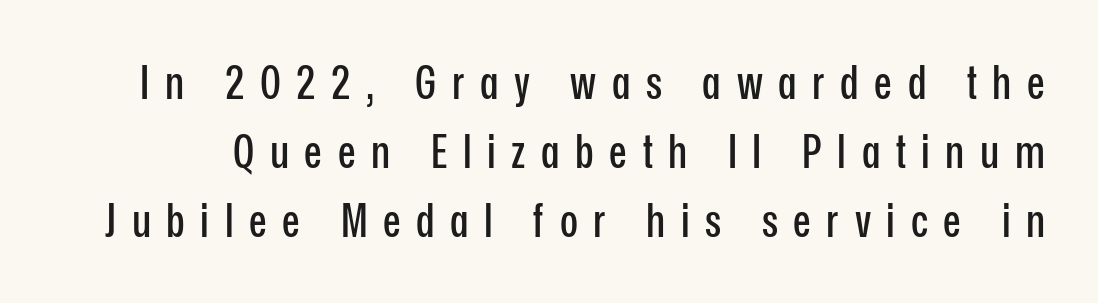
Q: Is the text italic (slanted)? A: No, it is upright.
Q: Is the typeface a serif or a sans-serif typeface? A: Sans-serif.
Q: Is the text underlined? A: No.
Q: Is the spacing between letters normal or unusually wide? A: Unusually wide.
Q: Is the spacing between lines tight, normal or loose? A: Normal.
Q: Width (condensed, normal, or wide)? A: Condensed.
Q: Stroke contrast? A: Low.
Q: x-height? A: Medium.
Q: Monospaced? A: No.
